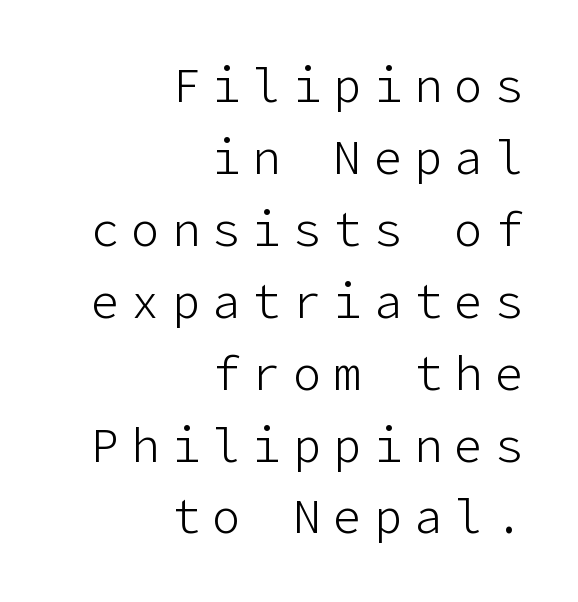
Q: Is the text bold? A: No.
Q: Is the text italic (slanted)? A: No, it is upright.
Q: Is the typeface a serif or a sans-serif typeface? A: Sans-serif.
Q: Is the text underlined? A: No.
Q: How is the paragraph aligned? A: Right-aligned.
Q: Is the spacing between letters normal or unusually wide? A: Unusually wide.
Q: Is the spacing between lines tight, normal or loose? A: Normal.
Q: Width (condensed, normal, or wide)? A: Normal.
Q: Stroke contrast? A: Low.
Q: x-height? A: Medium.
